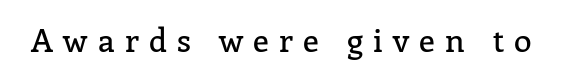
The image shows 32 px serif type, upright; set unusually wide letter spacing (+0.32 em), not underlined; low stroke contrast and a medium x-height.
